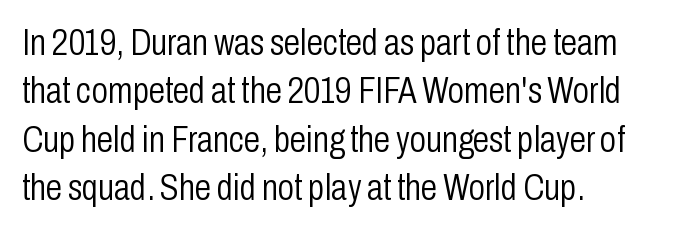
{"serif": "no", "italic": "no", "bold": "no", "weight": "light", "width": "condensed", "stroke_contrast": "low", "x_height": "medium", "monospaced": "no", "underline": "no", "align": "left", "line_spacing": "normal", "line_spacing_ratio": 1.31, "letter_spacing": "normal", "letter_spacing_em": 0.0, "glyph_px": 37}
